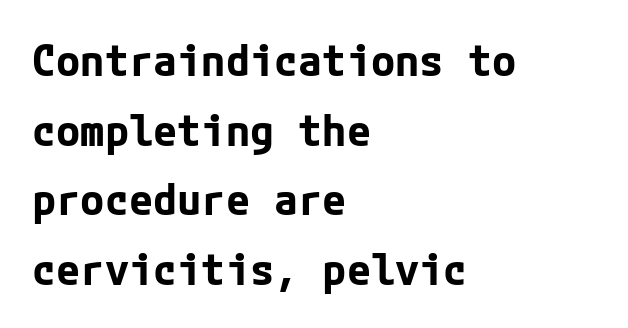
Q: Is the text bold? A: Yes.
Q: Is the text italic (slanted)? A: No, it is upright.
Q: Is the typeface a serif or a sans-serif typeface? A: Sans-serif.
Q: Is the text underlined? A: No.
Q: How is the paragraph aligned? A: Left-aligned.
Q: Is the spacing between letters normal or unusually wide? A: Normal.
Q: Is the spacing between lines tight, normal or loose? A: Normal.
Q: Width (condensed, normal, or wide)? A: Normal.
Q: Stroke contrast? A: Low.
Q: x-height? A: Medium.
